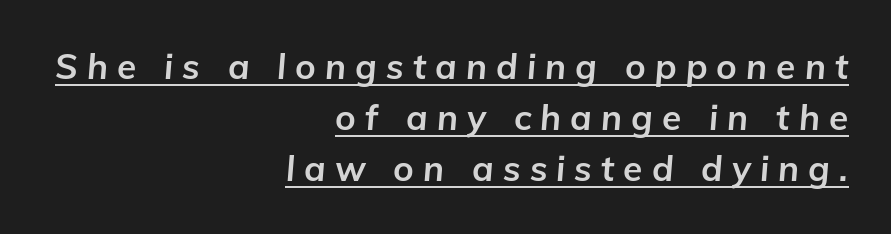
The image shows 35 px bold type, italic (leaning right); set right-aligned, normal line spacing (1.46x), unusually wide letter spacing (+0.26 em), underlined; low stroke contrast and a medium x-height.
